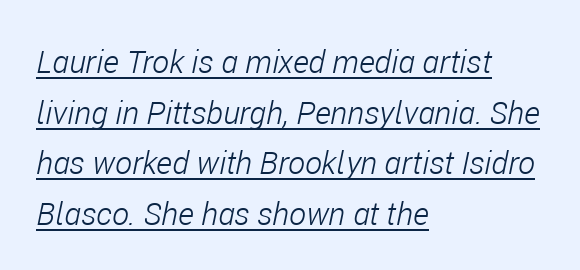
Does the lettering tilt? It does — this is italic. Here the designer chose a conventional face with non-uniform glyph widths. Summary of vertical rhythm: regular, with standard interline spacing. The letters sit at their default tracking, neither squeezed nor spread.
